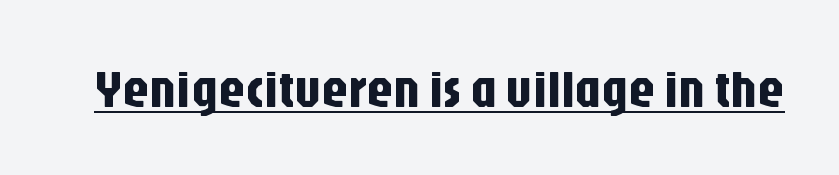
The image shows 52 px condensed sans-serif type, upright; set normal letter spacing, underlined; low stroke contrast and a large x-height.
